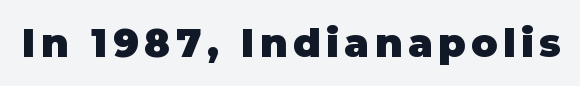
The image shows 39 px heavy sans-serif type, upright; set not underlined; low stroke contrast and a large x-height.
